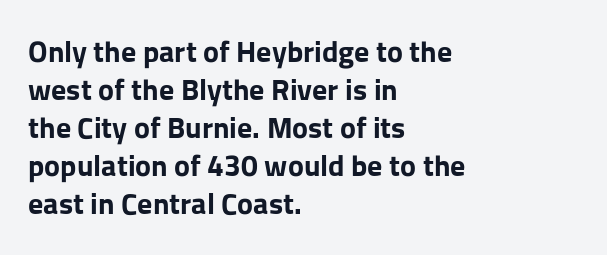
{"serif": "no", "italic": "no", "bold": "yes", "weight": "bold", "width": "normal", "stroke_contrast": "low", "x_height": "medium", "monospaced": "no", "underline": "no", "align": "left", "line_spacing": "normal", "line_spacing_ratio": 1.27, "letter_spacing": "normal", "letter_spacing_em": 0.0, "glyph_px": 30}
